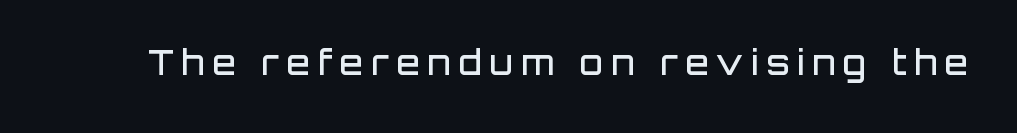
Q: Is the text bold? A: Semi-bold.
Q: Is the text italic (slanted)? A: No, it is upright.
Q: Is the typeface a serif or a sans-serif typeface? A: Sans-serif.
Q: Is the text underlined? A: No.
Q: Is the spacing between letters normal or unusually wide? A: Unusually wide.
Q: Width (condensed, normal, or wide)? A: Normal.
Q: Stroke contrast? A: Low.
Q: x-height? A: Large.
Q: Monospaced? A: No.
